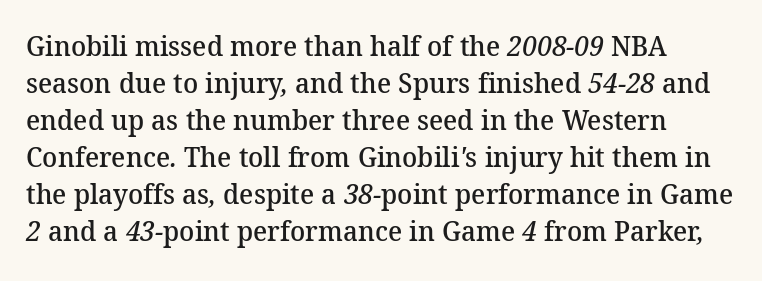
Q: Is the text bold? A: Semi-bold.
Q: Is the typeface a serif or a sans-serif typeface? A: Serif.
Q: Is the text underlined? A: No.
Q: Is the spacing between letters normal or unusually wide? A: Normal.
Q: Is the spacing between lines tight, normal or loose? A: Normal.
Q: Width (condensed, normal, or wide)? A: Normal.
Q: Stroke contrast? A: Medium.
Q: x-height? A: Medium.
Q: Monospaced? A: No.
